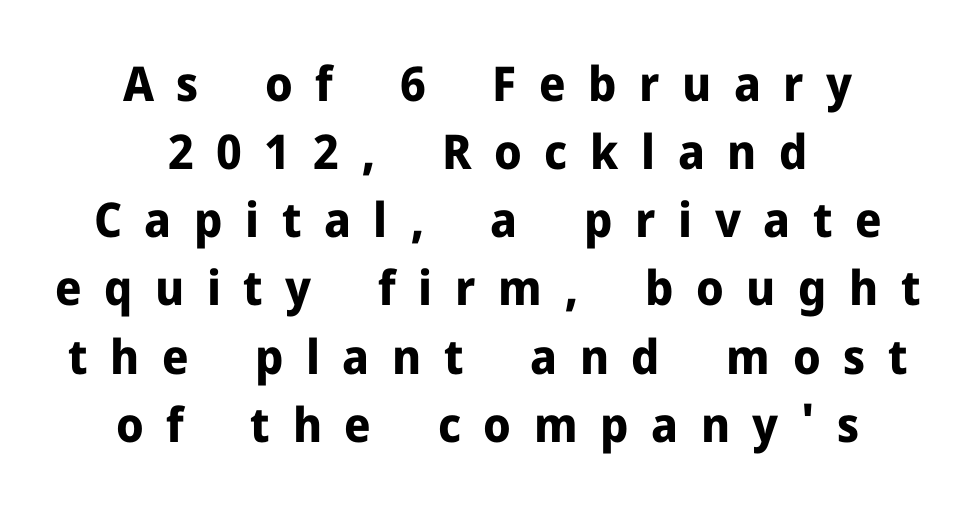
The image shows 48 px bold sans-serif type, upright; set centered, normal line spacing (1.42x), unusually wide letter spacing (+0.47 em), not underlined; low stroke contrast and a medium x-height.
